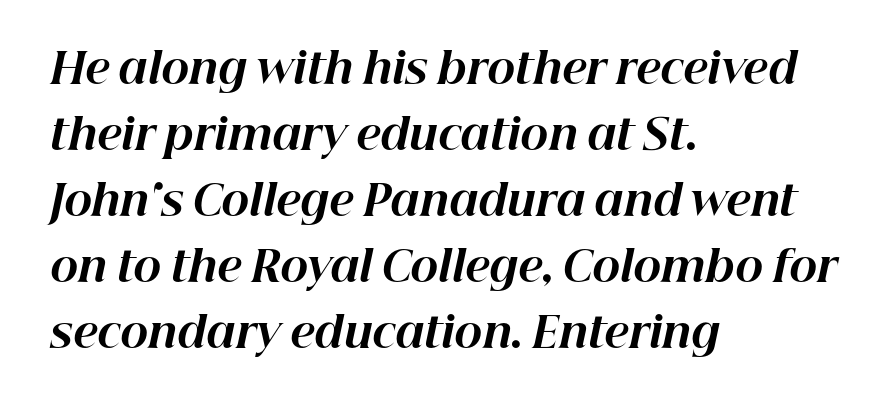
The image shows 42 px bold type, italic (leaning right); set left-aligned, normal line spacing (1.57x), normal letter spacing, not underlined; high stroke contrast and a medium x-height.
